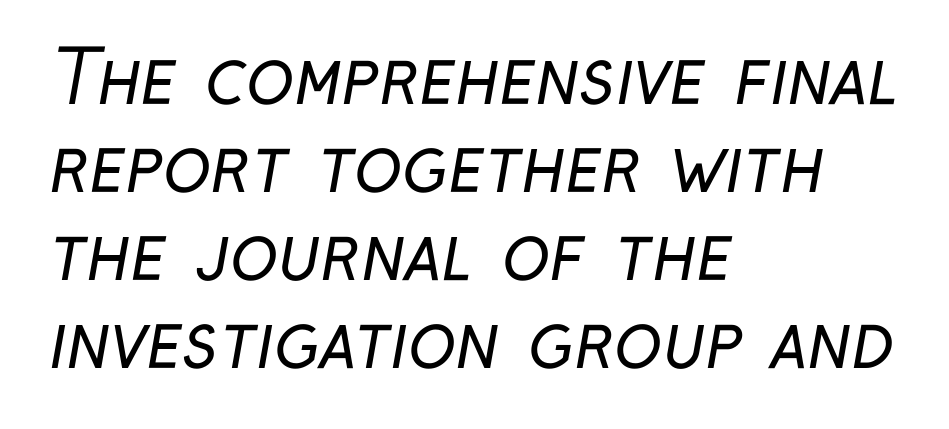
{"serif": "no", "bold": "no", "weight": "regular", "width": "condensed", "stroke_contrast": "low", "x_height": "medium", "monospaced": "no", "underline": "no", "align": "left", "line_spacing_ratio": 1.22, "letter_spacing": "normal", "letter_spacing_em": 0.0, "glyph_px": 72}
